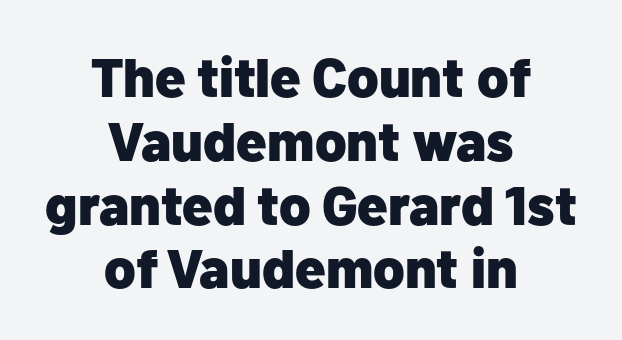
The image shows 55 px heavy sans-serif type, upright; set centered, line spacing 1.16x, normal letter spacing, not underlined; low stroke contrast and a medium x-height.
